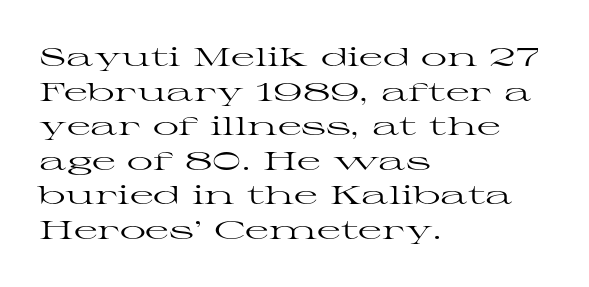
The image shows 26 px text type, upright; set left-aligned, normal line spacing (1.33x), normal letter spacing, not underlined.
